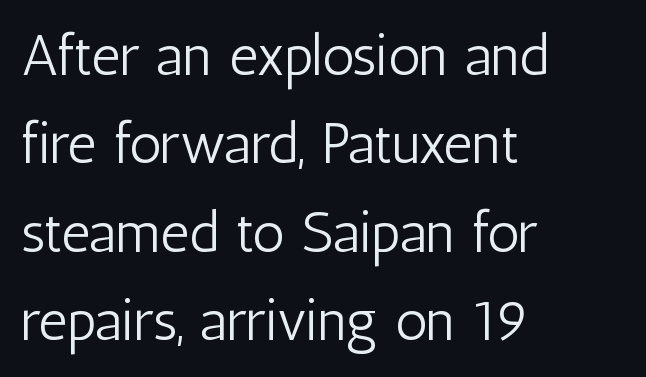
The image shows 57 px light, condensed sans-serif type, upright; set left-aligned, normal line spacing (1.55x), normal letter spacing, not underlined; low stroke contrast and a medium x-height.
